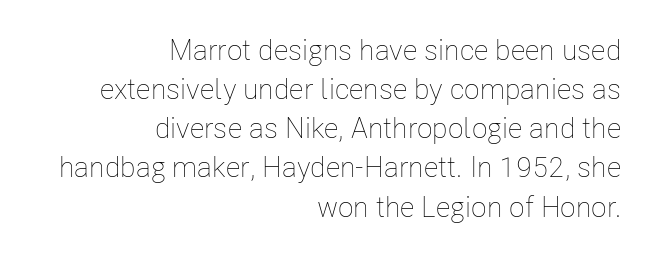
The image shows 29 px thin, condensed type, upright; set right-aligned, normal line spacing (1.35x), normal letter spacing, not underlined; low stroke contrast and a medium x-height.
